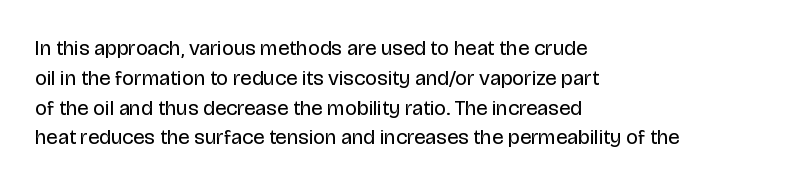
Quick note: interline space is typical. Nothing unusual about the tracking: characters are spaced as the font intends. Unmarked baselines from the first word to the last. No italicization has been applied; the sample stays upright.
